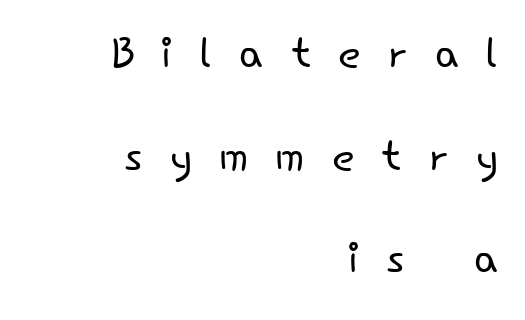
The gap between lines stays unmarked. Ascenders rise straight up at ninety degrees. Which margin do the lines hug? The right one — the left edge is uneven. The font family rendered here belongs to the sans-serif group. Note the varied advance widths — an 'i' is clearly narrower than an 'm'.
